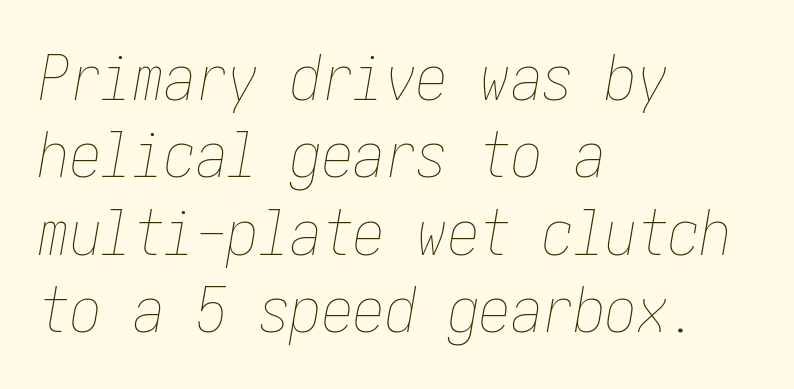
Q: Is the text bold? A: No.
Q: Is the text italic (slanted)? A: Yes, it leans right by about 10 degrees.
Q: Is the text underlined? A: No.
Q: How is the paragraph aligned? A: Left-aligned.
Q: Is the spacing between letters normal or unusually wide? A: Normal.
Q: Width (condensed, normal, or wide)? A: Condensed.
Q: Stroke contrast? A: Low.
Q: x-height? A: Medium.
